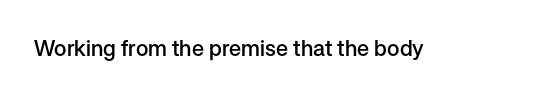
The image shows 22 px text type, upright; set normal letter spacing, not underlined.
